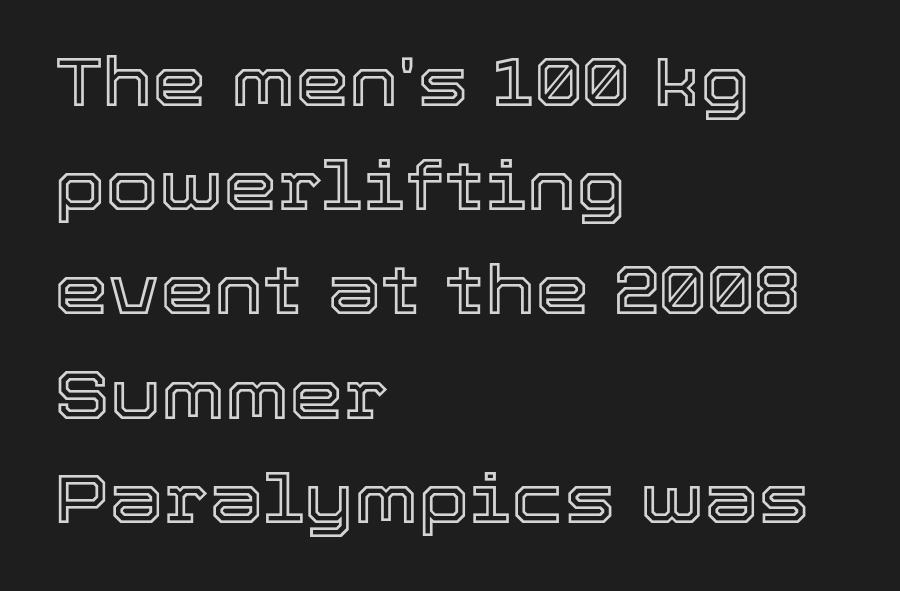
Varying glyph widths throughout — classic text-font behaviour. Every row of glyphs begins at an identical x-position on the left. Here the glyphs are tracked normally, forming tight word shapes. The baseline area is clear. If you measured baseline to baseline, you'd find a middling distance. Designer's note — italics off, roman on.
